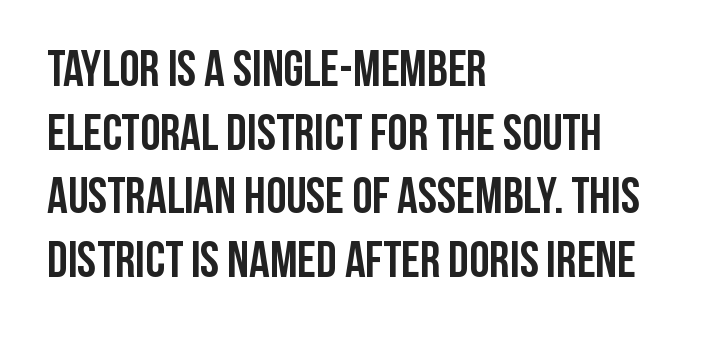
The image shows 51 px semibold, condensed sans-serif type, upright; set left-aligned, normal line spacing (1.25x), normal letter spacing, not underlined; low stroke contrast and a large x-height.
